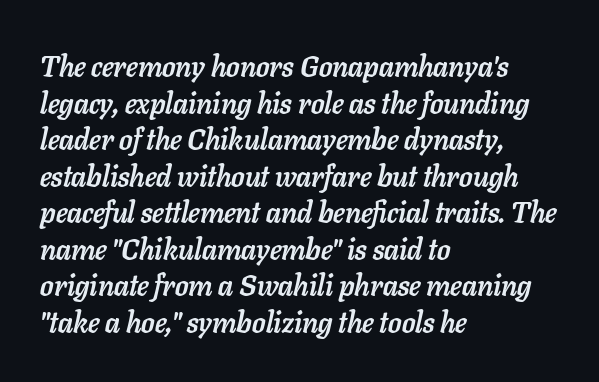
Looks like regular typesetting: each glyph gets only the width it needs. Rendered with sloped, italic letterforms. This rendering features lettering with no underline. The font is running at its bold setting. Caption: multi-line text, flush left, ragged right.
